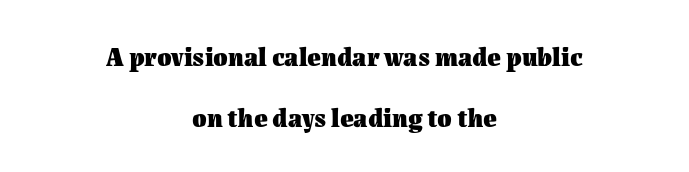
It's the straight-up-and-down kind of type. The strokes are fattened all the way to bold. The foot of each line stays bare and open. The line-height multiplier appears high, well above default. Between one letter and the next there's only the usual sliver of space.
